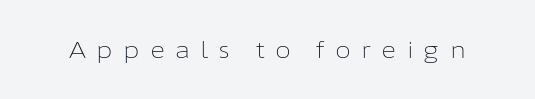
Q: Is the text bold? A: No.
Q: Is the text italic (slanted)? A: No, it is upright.
Q: Is the text underlined? A: No.
Q: Is the spacing between letters normal or unusually wide? A: Unusually wide.
